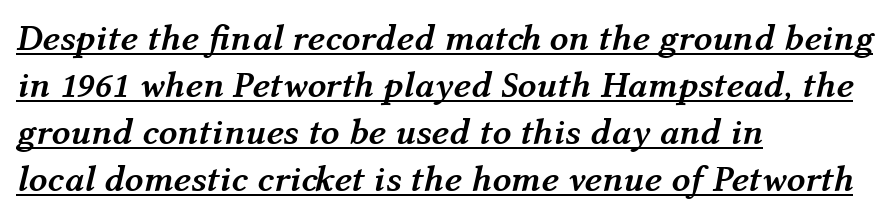
{"italic": "yes", "lean": "right", "slant_degrees": 12, "bold": "yes", "weight": "semibold", "width": "normal", "stroke_contrast": "medium", "x_height": "medium", "monospaced": "no", "underline": "yes", "align": "left", "line_spacing": "normal", "line_spacing_ratio": 1.27, "letter_spacing": "normal", "letter_spacing_em": 0.0, "glyph_px": 37}
